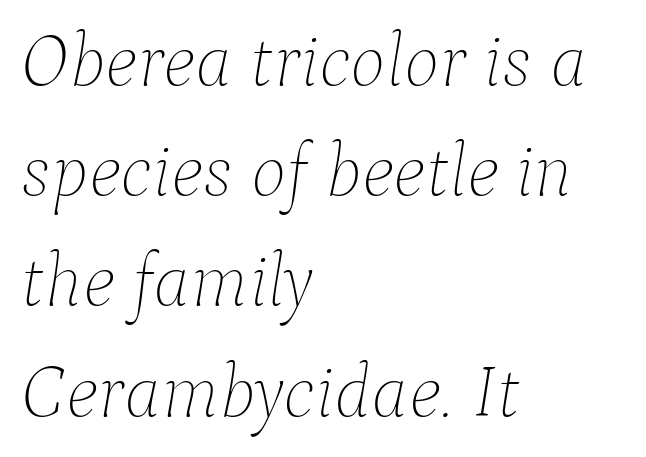
Q: Is the text bold? A: No.
Q: Is the text italic (slanted)? A: Yes, it leans right by about 9 degrees.
Q: Is the text underlined? A: No.
Q: How is the paragraph aligned? A: Left-aligned.
Q: Is the spacing between letters normal or unusually wide? A: Normal.
Q: Is the spacing between lines tight, normal or loose? A: Normal.
Q: Width (condensed, normal, or wide)? A: Normal.
Q: Stroke contrast? A: Low.
Q: x-height? A: Medium.
Q: Monospaced? A: No.
